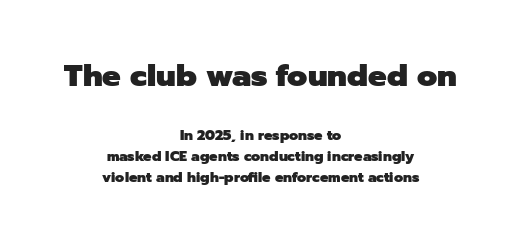
Q: Is the text bold? A: Yes.
Q: Is the text italic (slanted)? A: No, it is upright.
Q: Is the typeface a serif or a sans-serif typeface? A: Sans-serif.
Q: Is the text underlined? A: No.
Q: How is the paragraph aligned? A: Centered.
Q: Is the spacing between letters normal or unusually wide? A: Normal.
Q: Is the spacing between lines tight, normal or loose? A: Normal.
Q: Which block of text is set in a larger size, the first (top) or the second (bottom)? A: The first (top) one.
Q: Width (condensed, normal, or wide)? A: Normal.
Q: Stroke contrast? A: Low.
Q: x-height? A: Medium.
Q: Monospaced? A: No.
